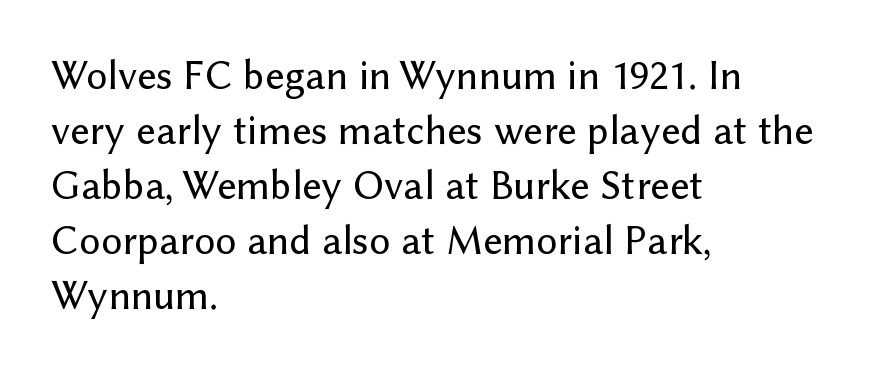
{"serif": "no", "italic": "no", "width": "normal", "stroke_contrast": "low", "x_height": "medium", "monospaced": "no", "underline": "no", "align": "left", "line_spacing": "normal", "line_spacing_ratio": 1.31, "letter_spacing": "normal", "letter_spacing_em": 0.0, "glyph_px": 42}
